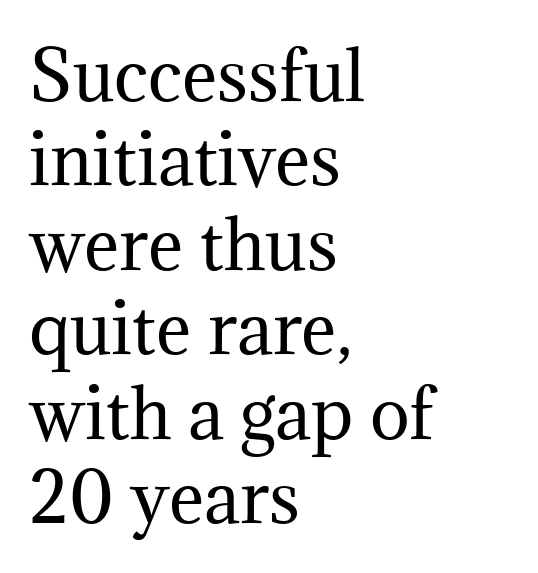
{"serif": "yes", "italic": "no", "bold": "no", "weight": "regular", "width": "normal", "stroke_contrast": "medium", "x_height": "medium", "monospaced": "no", "underline": "no", "align": "left", "line_spacing": "normal", "line_spacing_ratio": 1.26, "letter_spacing": "normal", "letter_spacing_em": 0.0, "glyph_px": 67}
